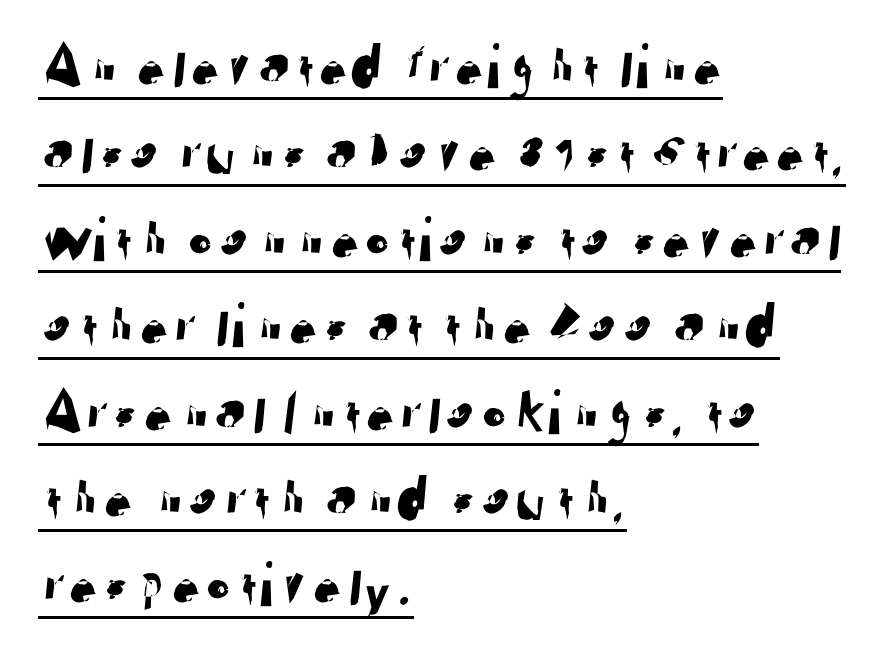
The passage shown is typeset with a sans-serif family. A typesetter would call this proportional, since set widths differ per character. The ragged edge is on the right, which tells us the setting is flush left. In terms of leading, this rendering sits right in the middle. Compared with typical body copy, the letter spacing here is the same. Underline: present.
